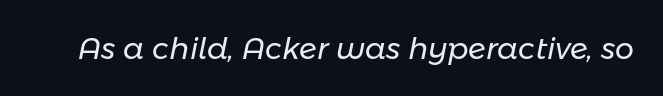
The image shows 30 px regular-weight type, italic (leaning right); set normal letter spacing, not underlined; low stroke contrast and a medium x-height.
